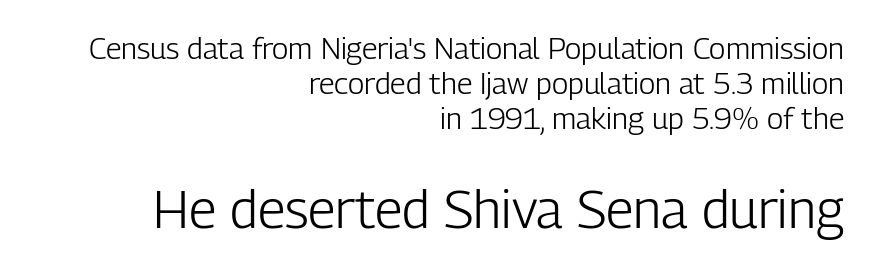
Q: Is the text bold? A: No.
Q: Is the text italic (slanted)? A: No, it is upright.
Q: Is the typeface a serif or a sans-serif typeface? A: Sans-serif.
Q: Is the text underlined? A: No.
Q: How is the paragraph aligned? A: Right-aligned.
Q: Is the spacing between letters normal or unusually wide? A: Normal.
Q: Which block of text is set in a larger size, the first (top) or the second (bottom)? A: The second (bottom) one.
Q: Width (condensed, normal, or wide)? A: Condensed.
Q: Stroke contrast? A: Low.
Q: x-height? A: Medium.
Q: Monospaced? A: No.
